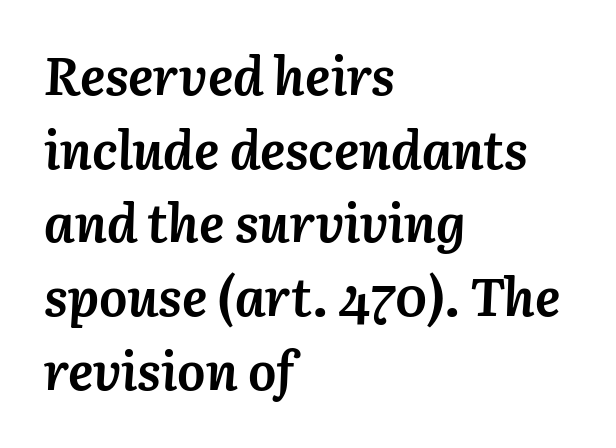
The image shows 53 px semibold type, italic (leaning right); set left-aligned, normal line spacing (1.39x), normal letter spacing, not underlined; medium stroke contrast and a medium x-height.
